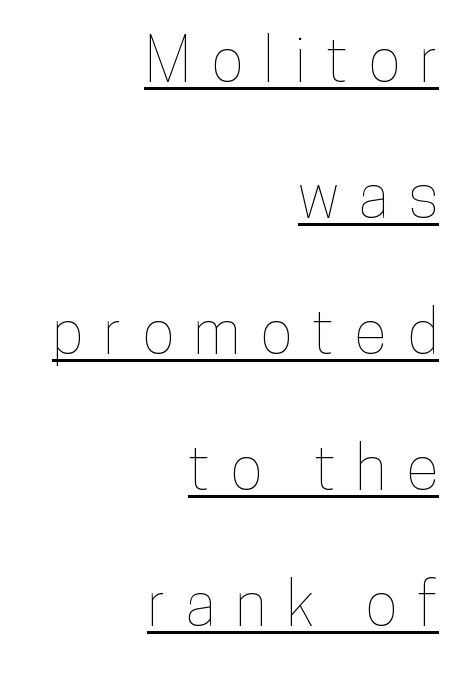
Spacing verdict: proportional, widths tailored to each character. Nope, not italic — everything's standing straight. Check the space under the baseline: a stroke is drawn there. Each line ends at the same right margin while the left side varies. One glance says open: line gaps are wider than usual.
